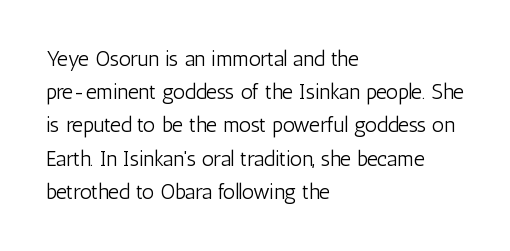
The face looks like a standard text weight, possibly lighter. Short and long lines alike share a common starting point at left. Vertically, the passage feels balanced, rows spaced as you'd expect. A bare baseline throughout the passage. Here the glyphs are tracked normally, forming tight word shapes.
